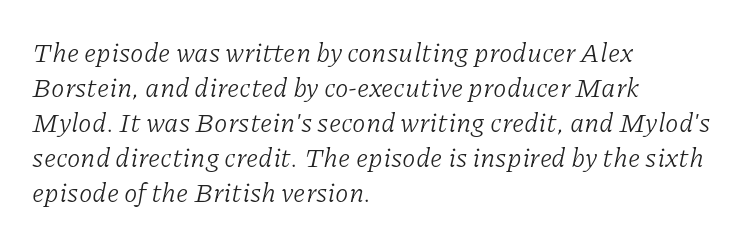
Has an underline been added? It has not. The rendering keeps characters at their native spacing. Vertically, the passage feels balanced, rows spaced as you'd expect. Designer's note — italics engaged. Weight class: somewhere from thin through regular. This sample is left-justified, so line endings fall wherever the words run out.
